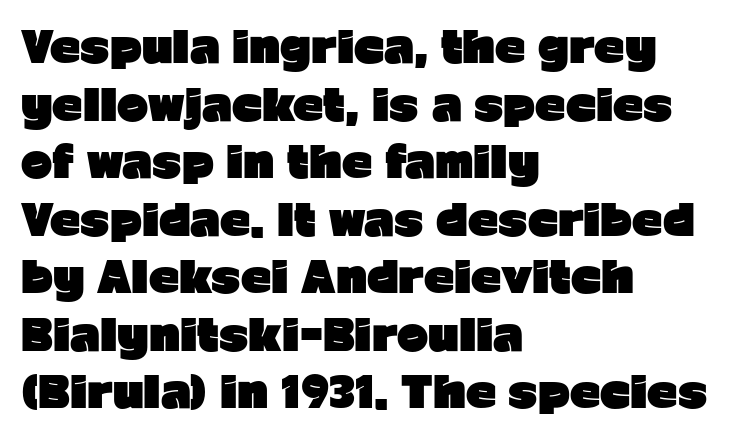
Q: Is the text bold? A: Yes.
Q: Is the text italic (slanted)? A: No, it is upright.
Q: Is the typeface a serif or a sans-serif typeface? A: Sans-serif.
Q: Is the text underlined? A: No.
Q: How is the paragraph aligned? A: Left-aligned.
Q: Is the spacing between letters normal or unusually wide? A: Normal.
Q: Is the spacing between lines tight, normal or loose? A: Normal.
Q: Width (condensed, normal, or wide)? A: Normal.
Q: Stroke contrast? A: Low.
Q: x-height? A: Medium.
Q: Monospaced? A: No.
